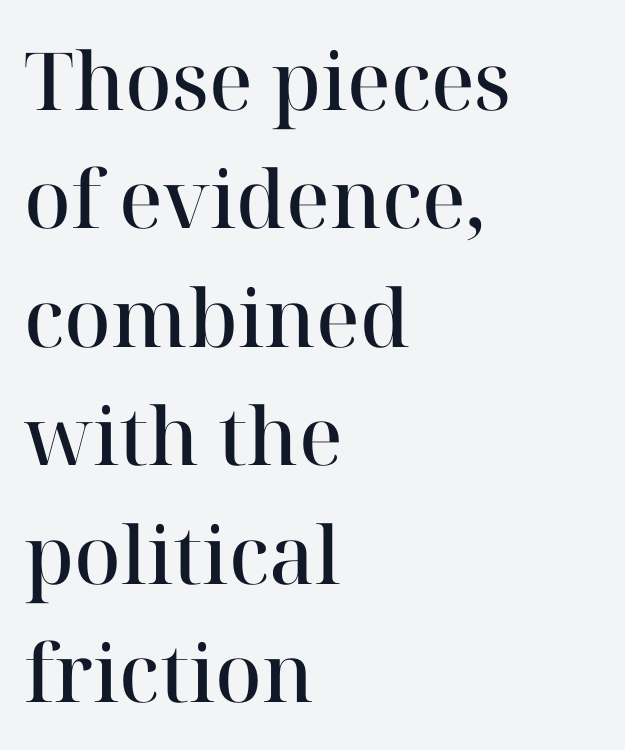
Posture: straight, roman, zero tilt. As a designer I'd log this as weight 600, semibold. Vertically, the passage feels balanced, rows spaced as you'd expect. What stands out about the letter spacing? Nothing — it is the standard amount. Bare-footed words on every line.
